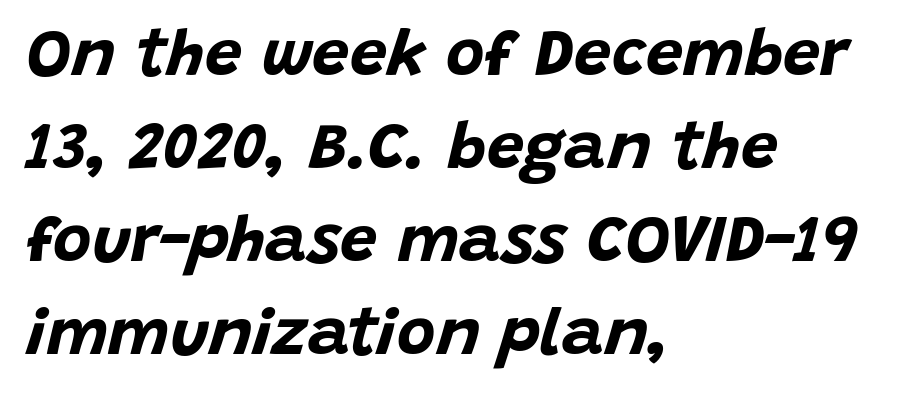
Characters follow at the spacing the type designer built in. Each glyph is drawn with heavy, bold strokes. Reading down the column, the eye jumps a familiar distance to each next line. Each letter keeps its own natural width here, so spacing adapts to shape. Yep, that's italic — everything's leaning. A bare baseline throughout the passage.
